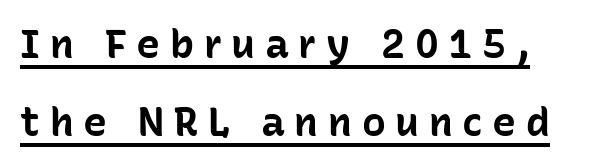
Q: Is the text bold? A: Yes.
Q: Is the text italic (slanted)? A: No, it is upright.
Q: Is the typeface a serif or a sans-serif typeface? A: Sans-serif.
Q: Is the text underlined? A: Yes.
Q: How is the paragraph aligned? A: Left-aligned.
Q: Is the spacing between letters normal or unusually wide? A: Unusually wide.
Q: Is the spacing between lines tight, normal or loose? A: Loose.
Q: Width (condensed, normal, or wide)? A: Normal.
Q: Stroke contrast? A: Low.
Q: x-height? A: Medium.
Q: Monospaced? A: No.
